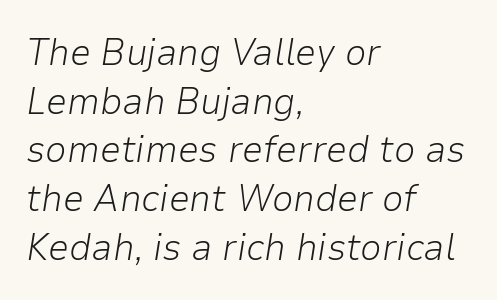
The image shows 38 px light type, italic (leaning right); set left-aligned, normal line spacing (1.28x), normal letter spacing, not underlined; low stroke contrast and a medium x-height.
